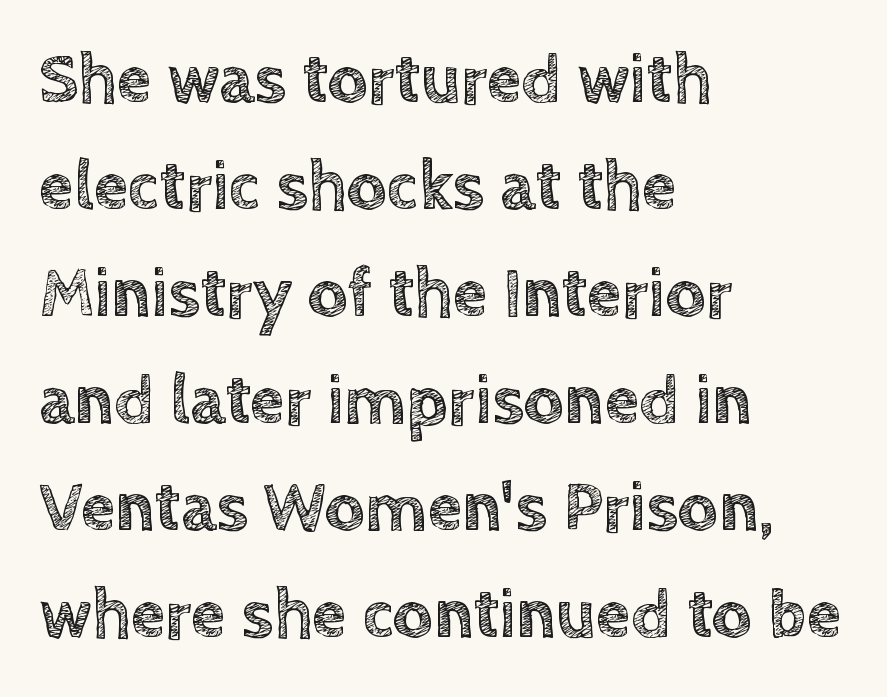
A typesetter would call this proportional, since set widths differ per character. Underlining? Definitely not there. Every row of glyphs begins at an identical x-position on the left. What's the leading like? Ordinary, nothing unusual. Rendered with straight, roman letterforms. This rendering leaves character spacing at its baseline value.
